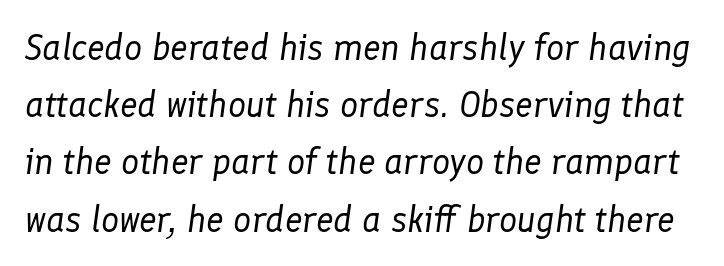
The image shows 36 px regular-weight type, italic (leaning right); set normal line spacing (1.59x), normal letter spacing, not underlined; low stroke contrast and a medium x-height.
